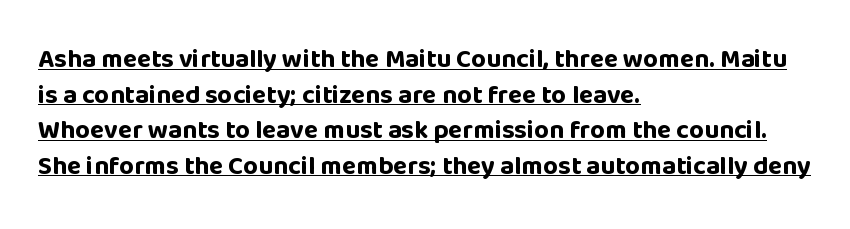
Looks like someone drew a line under every word here. Strong, thick strokes mark this as bold type. Typeset ragged right — the left edge is the straight one. Evenly set lines give the paragraph a standard silhouette. Italic: no, the glyphs are upright roman.
